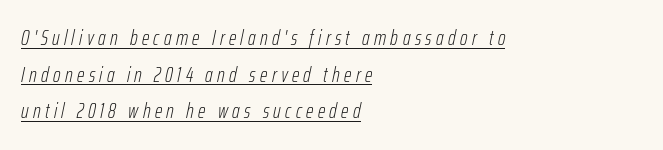
{"italic": "yes", "lean": "right", "slant_degrees": 12, "bold": "no", "underline": "yes", "align": "left", "line_spacing_ratio": 1.74, "letter_spacing": "wide", "letter_spacing_em": 0.21, "glyph_px": 21}
